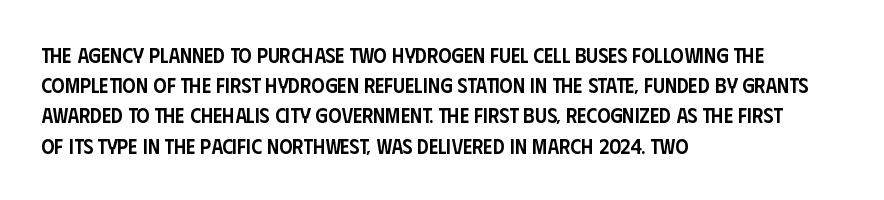
{"italic": "no", "bold": "semi", "underline": "no", "align": "left", "line_spacing": "normal", "line_spacing_ratio": 1.44, "letter_spacing": "normal", "letter_spacing_em": 0.0, "glyph_px": 21}
